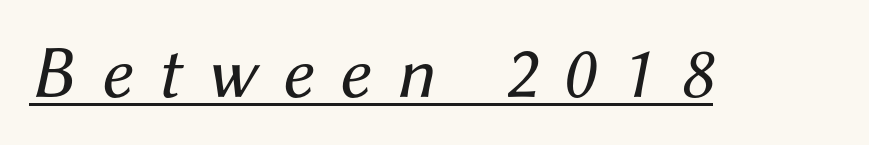
The face used here has a pronounced slope to its letters. Counters stay open thanks to moderate or lighter strokes. Varying glyph widths throughout — classic text-font behaviour. The gaps between neighbouring characters are conspicuously large.
